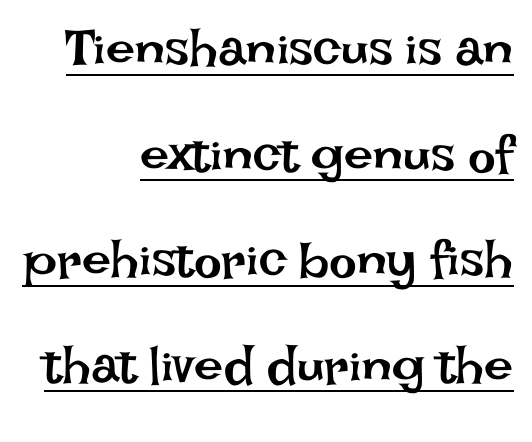
The image shows 52 px regular-weight type, upright; set right-aligned, loose line spacing (2.03x), normal letter spacing, underlined; low stroke contrast and a large x-height.
